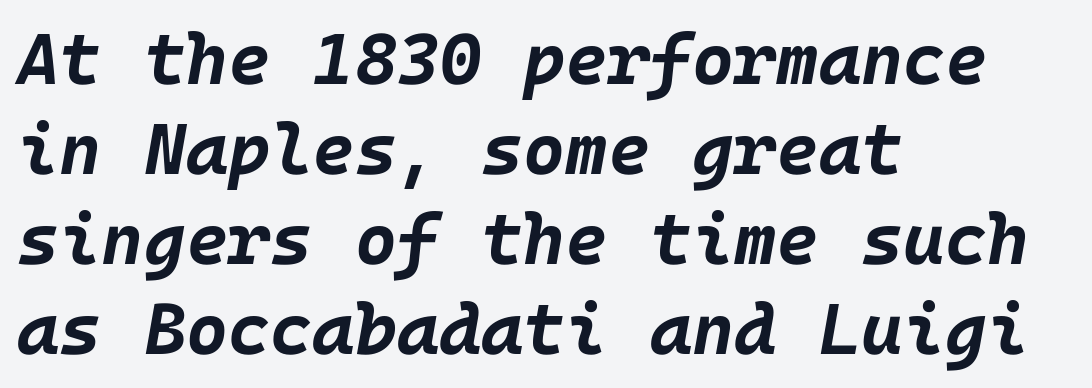
Here the glyphs are tracked normally, forming tight word shapes. When letters slant like this, we call the style italic. The strip under each line holds only bare page. A student would call this left alignment; a typographer would say flush left, rag right. Students, this is bold: see how much ink each stroke carries. This sample keeps an unexceptional amount of space between lines.
